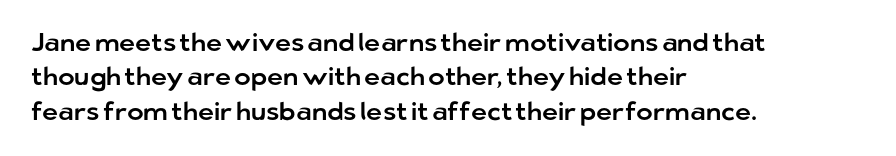
{"italic": "no", "underline": "no", "align": "left", "line_spacing": "normal", "line_spacing_ratio": 1.38, "letter_spacing": "normal", "letter_spacing_em": 0.0, "glyph_px": 25}
